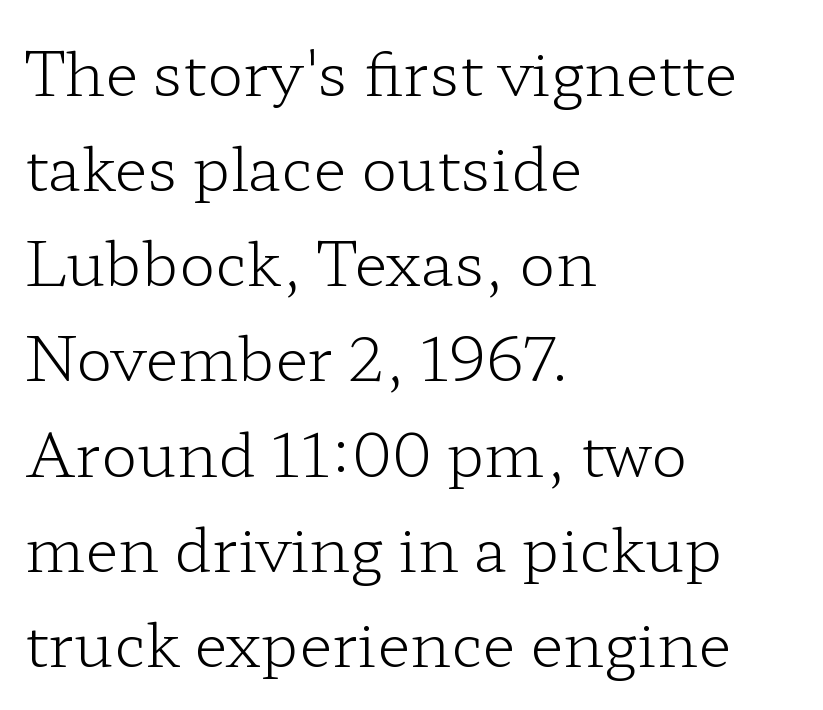
The image shows 61 px light, wide serif type, upright; set left-aligned, normal line spacing (1.56x), normal letter spacing, not underlined; low stroke contrast and a medium x-height.
